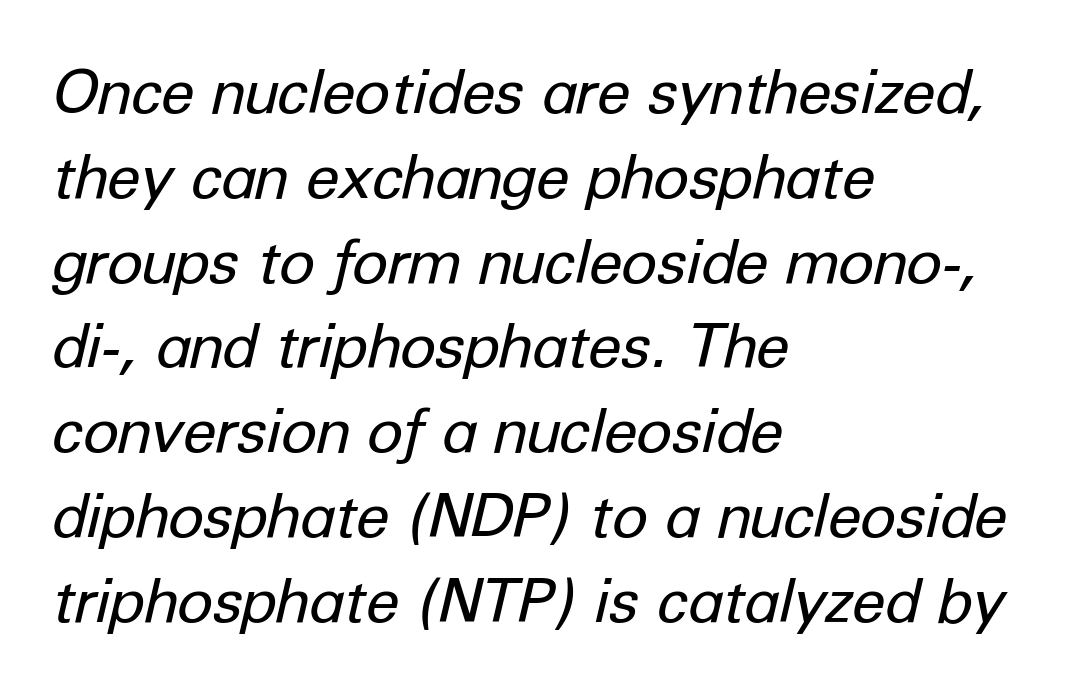
No heavy texture on the line: the type isn't bold. Leftover space on each line is placed entirely after the last word. This rendering features lettering with no underline. Is the letter spacing exaggerated? No — it looks like the ordinary default. What's the leading like? Ordinary, nothing unusual.
